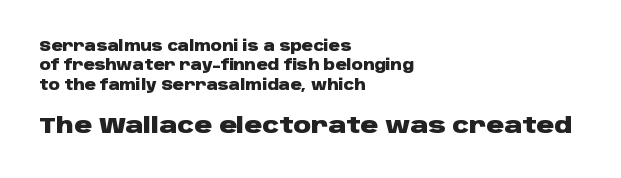
Vertically, the passage feels balanced, rows spaced as you'd expect. These words are printed bold, with thick strokes throughout. Quick note: not italic, upright. The passage is arranged the way most books set body copy — flush left. Note: smaller setting up top, larger setting below.
